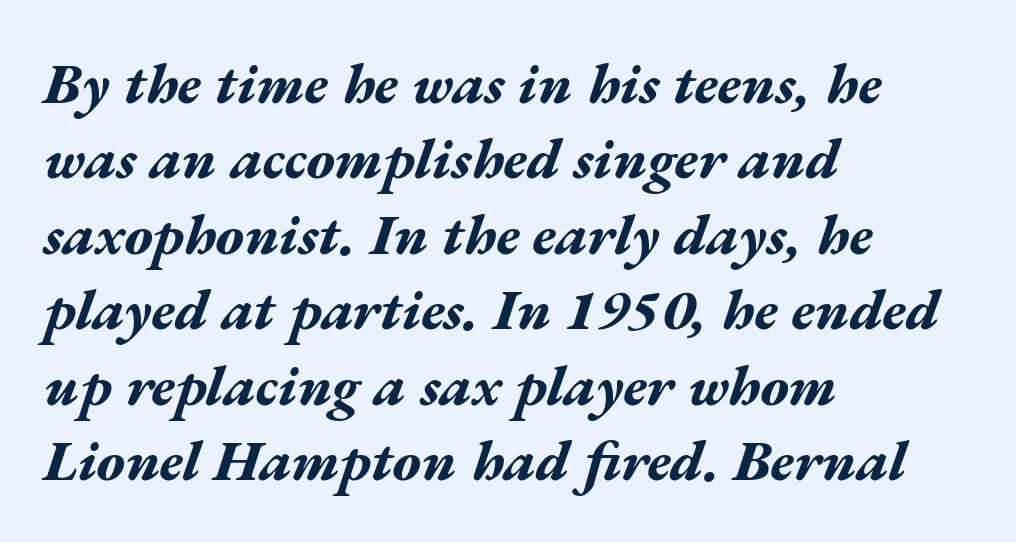
The image shows 58 px bold, wide type, italic (leaning right); set left-aligned, normal line spacing (1.3x), normal letter spacing, not underlined; medium stroke contrast and a medium x-height.
